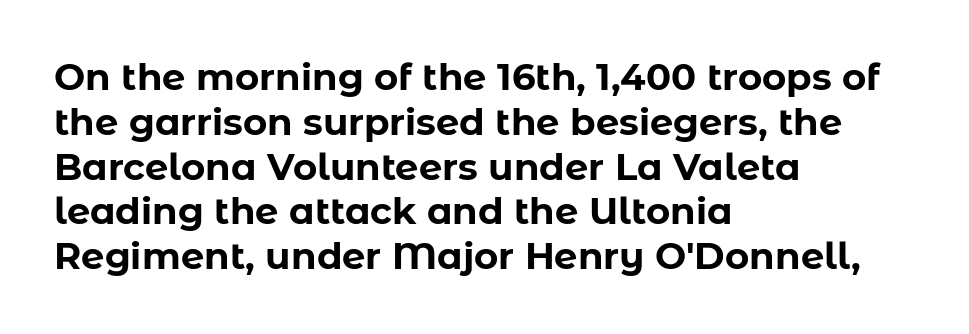
{"serif": "no", "italic": "no", "bold": "yes", "weight": "bold", "width": "normal", "stroke_contrast": "low", "x_height": "medium", "monospaced": "no", "underline": "no", "align": "left", "line_spacing_ratio": 1.21, "letter_spacing": "normal", "letter_spacing_em": 0.0, "glyph_px": 37}
